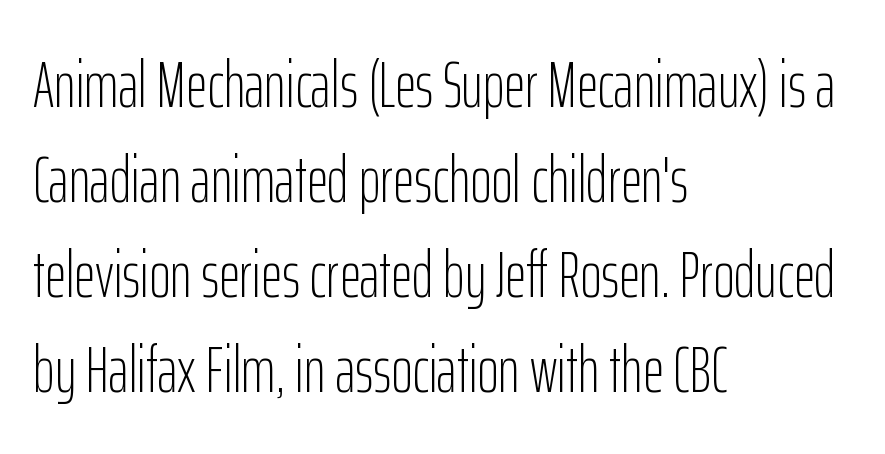
The string is rendered with underlining switched off. This is the regular roman posture of the typeface. Weight: not bold — regular or lighter. The lines are quadded left. Stroke terminals: plain, sans-serif.
